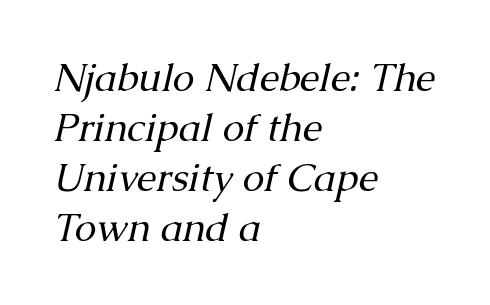
Typeset ragged right — the left edge is the straight one. Look at the bottom of the vertical strokes: they flare into serifs here. Ink coverage per letter is moderate at most. The passage shown has conventional tracking throughout. Glance below the letters and you will spot only blank space.
